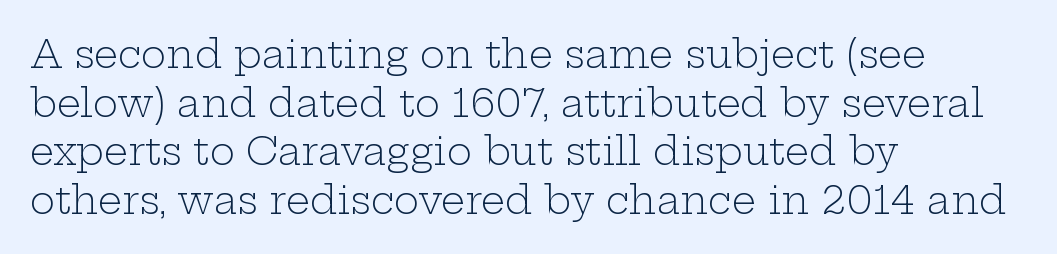
{"serif": "yes", "italic": "no", "bold": "no", "weight": "light", "width": "wide", "stroke_contrast": "low", "x_height": "medium", "monospaced": "no", "underline": "no", "align": "left", "line_spacing": "normal", "line_spacing_ratio": 1.28, "letter_spacing": "normal", "letter_spacing_em": 0.0, "glyph_px": 38}
